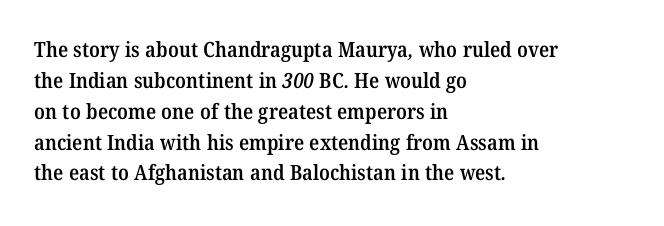
Letters rest on an invisible, unmarked baseline. Leftover space on each line is placed entirely after the last word. Rows of type keep a routine distance in the vertical direction. This is moderately heavy type, rendered in semibold. The tracking reads as untouched default to a designer's eye.
